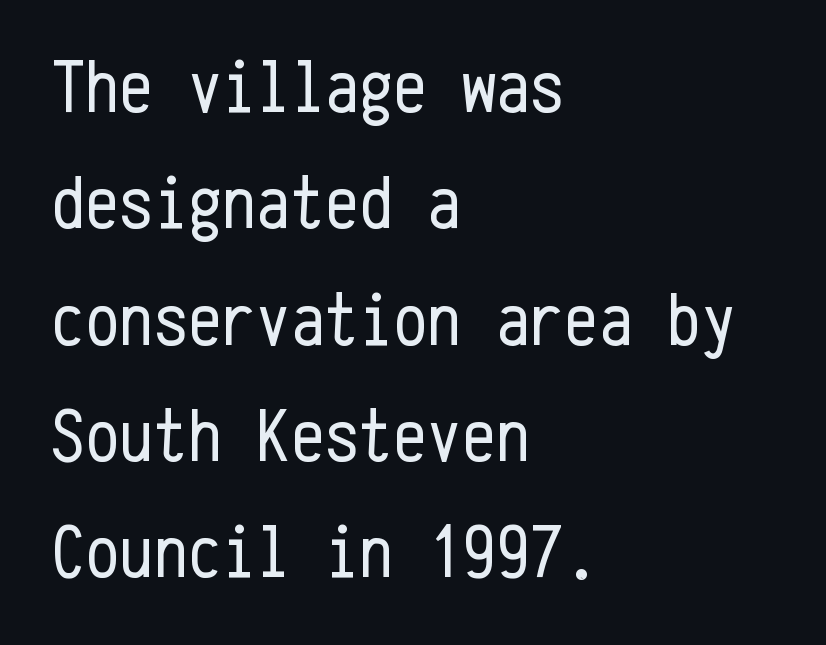
The image shows 76 px regular-weight, condensed sans-serif type, upright, monospaced; set left-aligned, normal line spacing (1.53x), normal letter spacing, not underlined; low stroke contrast and a medium x-height.
